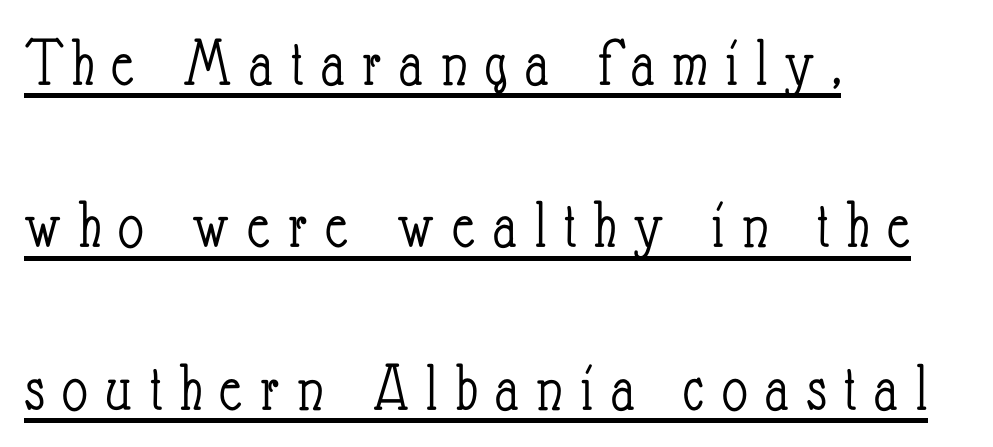
Is the stroke heavy? The answer is a plain regular-or-lighter. The type sits square on the baseline with zero lean. Horizontally, the lines are justified to the leading edge only. Is there much room between lines? Yes — plenty of vertical air separates them.
